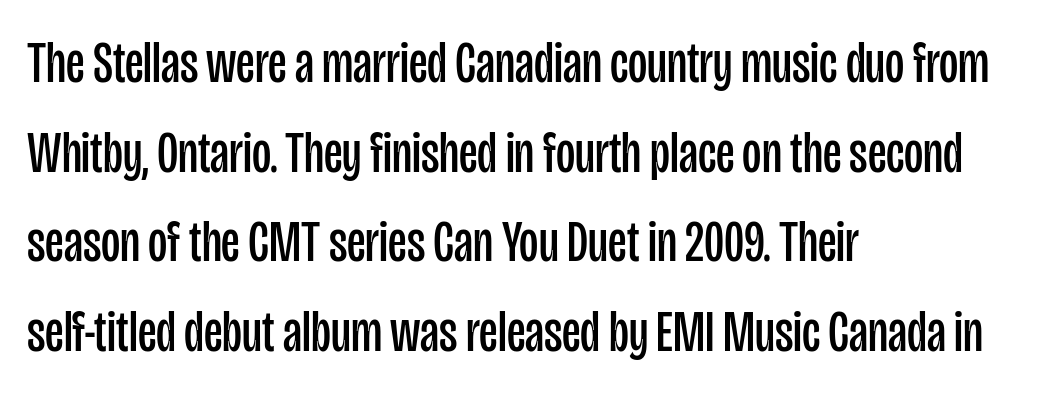
Q: Is the text bold? A: No.
Q: Is the text italic (slanted)? A: No, it is upright.
Q: Is the typeface a serif or a sans-serif typeface? A: Sans-serif.
Q: Is the text underlined? A: No.
Q: How is the paragraph aligned? A: Left-aligned.
Q: Is the spacing between letters normal or unusually wide? A: Normal.
Q: Is the spacing between lines tight, normal or loose? A: Normal.
Q: Width (condensed, normal, or wide)? A: Condensed.
Q: Stroke contrast? A: Low.
Q: x-height? A: Large.
Q: Monospaced? A: No.
